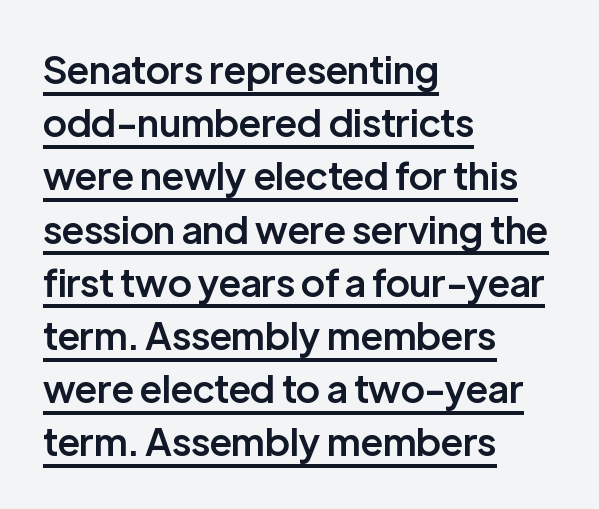
Q: Is the text bold? A: Semi-bold.
Q: Is the text italic (slanted)? A: No, it is upright.
Q: Is the typeface a serif or a sans-serif typeface? A: Sans-serif.
Q: Is the text underlined? A: Yes.
Q: How is the paragraph aligned? A: Left-aligned.
Q: Is the spacing between letters normal or unusually wide? A: Normal.
Q: Is the spacing between lines tight, normal or loose? A: Normal.
Q: Width (condensed, normal, or wide)? A: Normal.
Q: Stroke contrast? A: Low.
Q: x-height? A: Medium.
Q: Monospaced? A: No.
